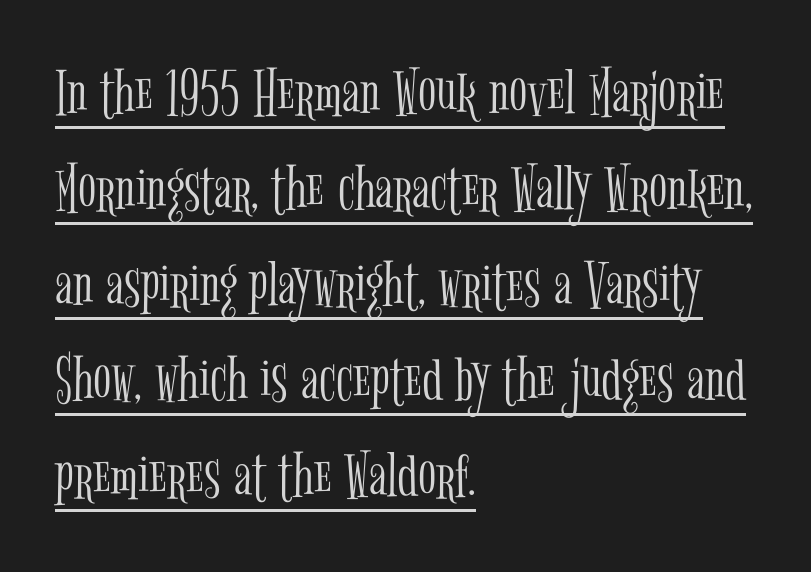
Q: Is the text bold? A: No.
Q: Is the text italic (slanted)? A: No, it is upright.
Q: Is the typeface a serif or a sans-serif typeface? A: Serif.
Q: Is the text underlined? A: Yes.
Q: How is the paragraph aligned? A: Left-aligned.
Q: Is the spacing between letters normal or unusually wide? A: Normal.
Q: Is the spacing between lines tight, normal or loose? A: Normal.
Q: Width (condensed, normal, or wide)? A: Condensed.
Q: Stroke contrast? A: Low.
Q: x-height? A: Medium.
Q: Monospaced? A: No.
